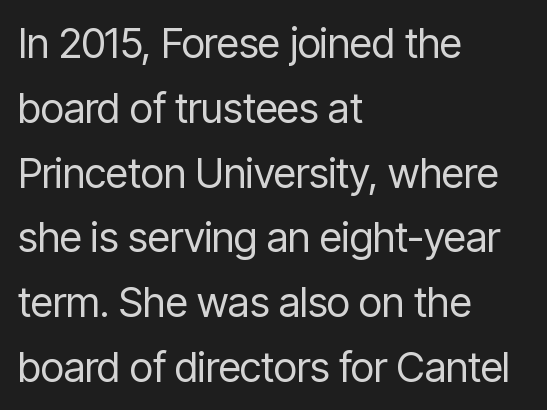
Q: Is the text bold? A: No.
Q: Is the text italic (slanted)? A: No, it is upright.
Q: Is the typeface a serif or a sans-serif typeface? A: Sans-serif.
Q: Is the text underlined? A: No.
Q: How is the paragraph aligned? A: Left-aligned.
Q: Is the spacing between letters normal or unusually wide? A: Normal.
Q: Is the spacing between lines tight, normal or loose? A: Normal.
Q: Width (condensed, normal, or wide)? A: Condensed.
Q: Stroke contrast? A: Low.
Q: x-height? A: Medium.
Q: Monospaced? A: No.
